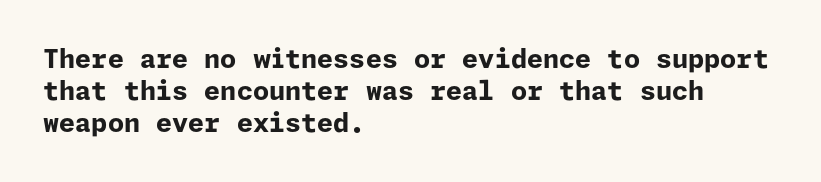
{"italic": "no", "bold": "yes", "underline": "no", "align": "left", "line_spacing_ratio": 1.24, "letter_spacing": "normal", "letter_spacing_em": 0.0, "glyph_px": 26}
